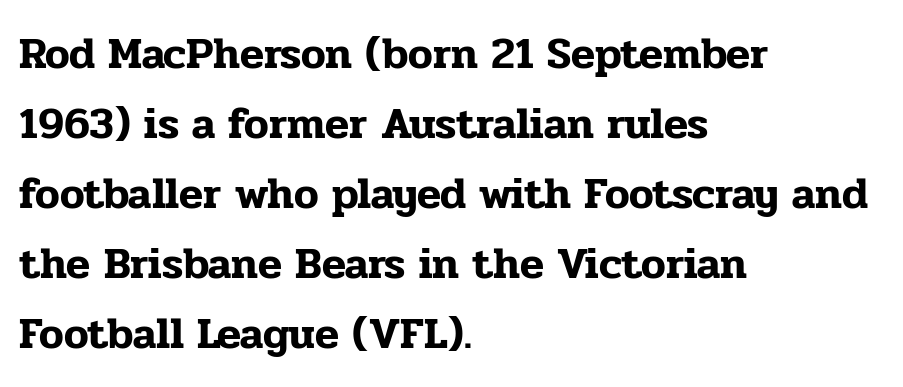
{"serif": "yes", "italic": "no", "width": "normal", "stroke_contrast": "low", "x_height": "medium", "monospaced": "no", "underline": "no", "align": "left", "line_spacing": "normal", "line_spacing_ratio": 1.59, "letter_spacing": "normal", "letter_spacing_em": 0.0, "glyph_px": 44}
